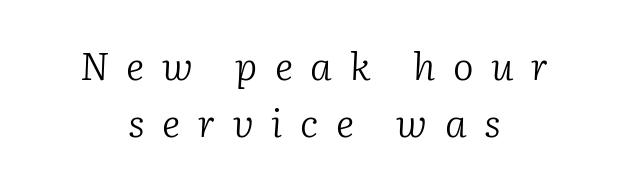
The glyphs in this specimen are seriffed. Reading down the column, the eye jumps a familiar distance to each next line. The area under the type is left untouched. Notice how the stems are inclined rather than vertical — that's the hallmark of italics. Stems here are at most as thick as an everyday book face. Honestly, the letter spacing is so wide it's the main thing you notice.
